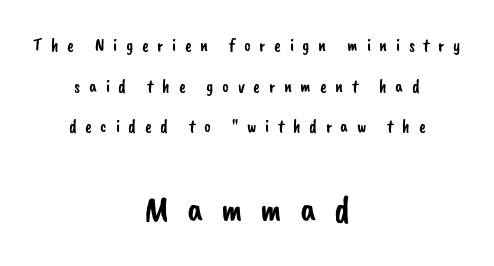
The composition opens small and finishes big. In terms of leading, this rendering errs on the spacious side. This rendering employs a face without finishing strokes, i.e., a sans-serif. Observe the wide spacing: letters keep a clear distance from each other.
